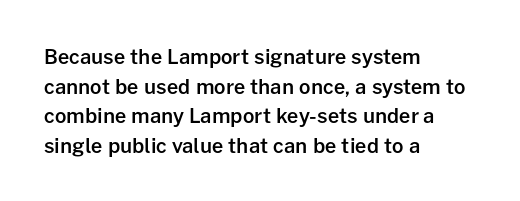
Descender tails drop into unmarked territory. Students, note that the glyphs here touch the page at normal intervals. Whoever set this chose a conventional vertical rhythm. These lines were composed using upright roman letters.
